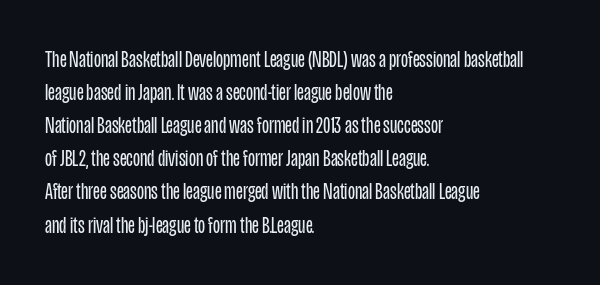
The image shows 23 px text type, upright; set left-aligned, normal line spacing (1.44x), normal letter spacing, not underlined.
